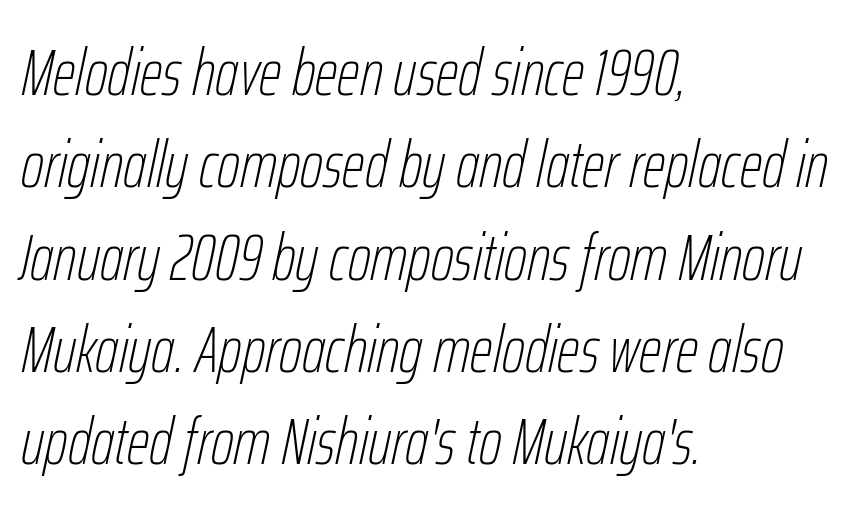
Italic? Definitely — the glyphs are oblique. A clean baseline with only descenders dipping below it. Vertically, the passage feels balanced, rows spaced as you'd expect. Horizontal alignment here is leftward, the default for most running prose.
